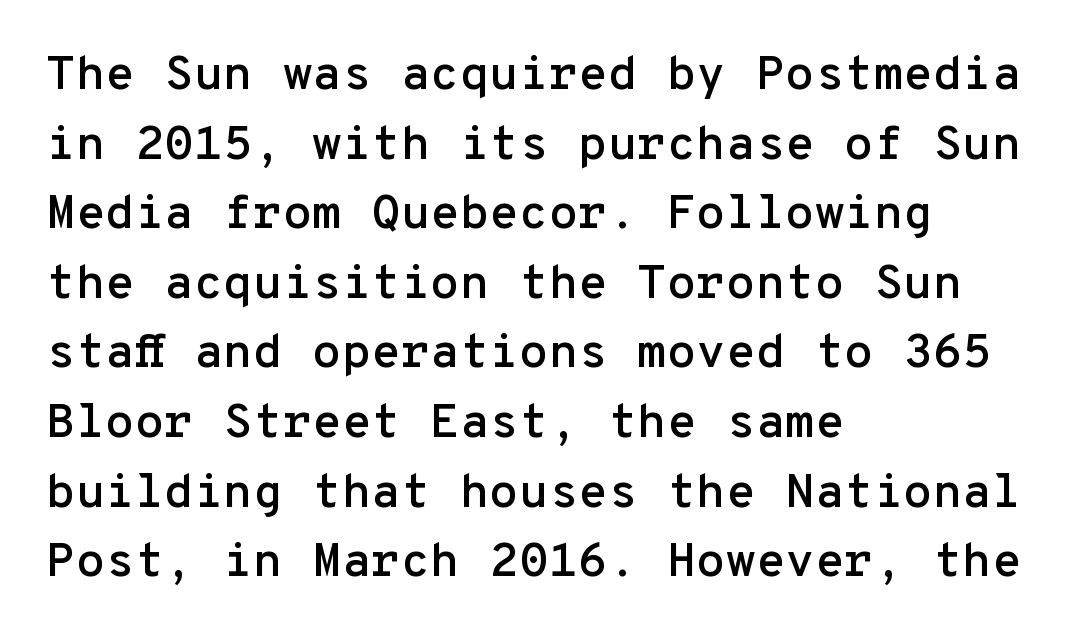
The foot of each line stays bare and open. Fixed-width glyphs throughout — classic coding-font behaviour. Unlike italic type, these characters show no tilt at all. Each line starts at the same left margin while the right side varies.
